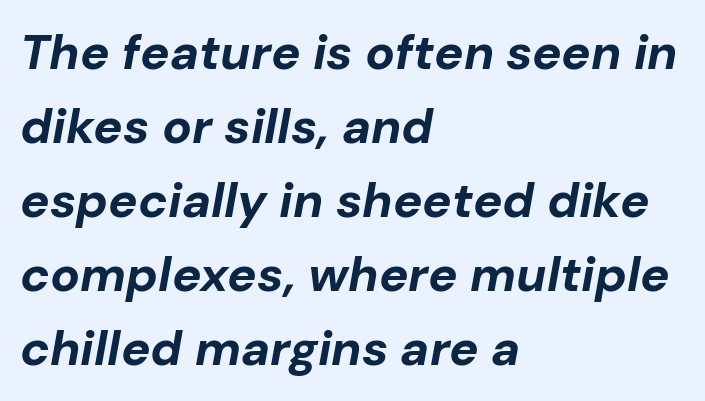
Q: Is the text bold? A: Yes.
Q: Is the text italic (slanted)? A: Yes, it leans right by about 10 degrees.
Q: Is the text underlined? A: No.
Q: How is the paragraph aligned? A: Left-aligned.
Q: Is the spacing between letters normal or unusually wide? A: Normal.
Q: Is the spacing between lines tight, normal or loose? A: Normal.
Q: Width (condensed, normal, or wide)? A: Normal.
Q: Stroke contrast? A: Low.
Q: x-height? A: Medium.
Q: Monospaced? A: No.
